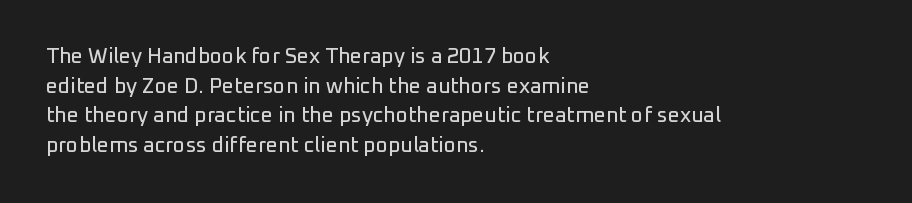
{"italic": "no", "underline": "no", "align": "left", "line_spacing": "normal", "line_spacing_ratio": 1.41, "letter_spacing": "normal", "letter_spacing_em": 0.0, "glyph_px": 21}
